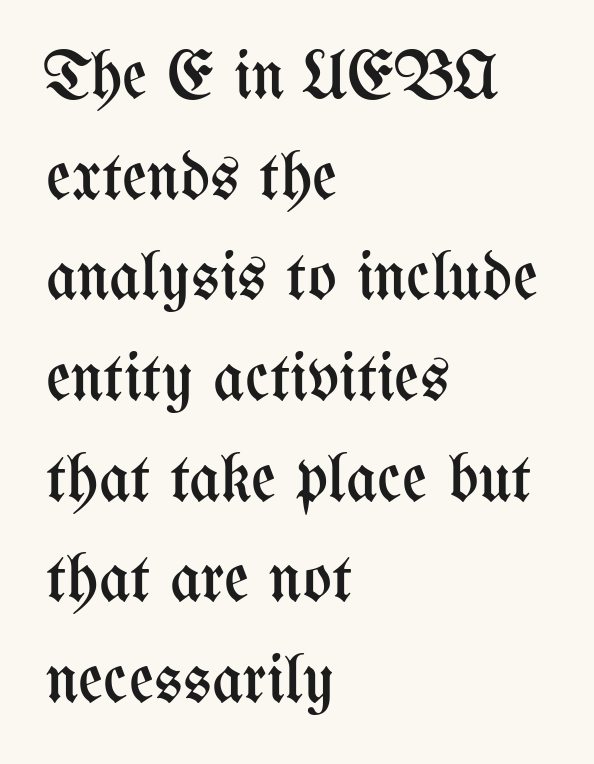
Q: Is the text bold? A: No.
Q: Is the text italic (slanted)? A: No, it is upright.
Q: Is the text underlined? A: No.
Q: How is the paragraph aligned? A: Left-aligned.
Q: Is the spacing between letters normal or unusually wide? A: Normal.
Q: Is the spacing between lines tight, normal or loose? A: Normal.
Q: Width (condensed, normal, or wide)? A: Condensed.
Q: Stroke contrast? A: Medium.
Q: x-height? A: Medium.
Q: Monospaced? A: No.
